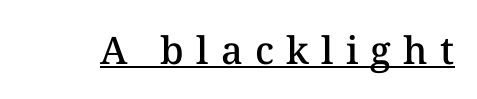
{"italic": "no", "bold": "semi", "weight": "semibold", "width": "normal", "stroke_contrast": "medium", "x_height": "medium", "monospaced": "no", "underline": "yes", "letter_spacing": "wide", "letter_spacing_em": 0.32, "glyph_px": 38}
